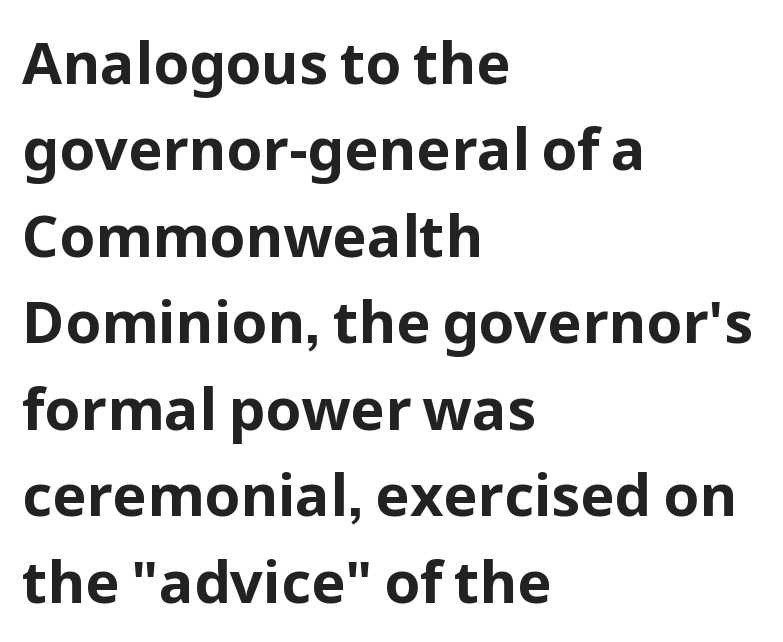
The passage shown is typeset with a sans-serif family. In terms of posture, this sample is upright. Typographic density is high because the face is bold. How are the letters spaced? Ordinarily, with no added tracking. This rendering features lettering with no underline.
